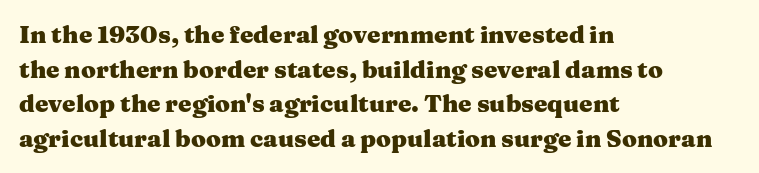
Rule under the text: the space is simply empty. Nothing unusual about the tracking: characters are spaced as the font intends. Leading: standard. This sample uses an upright cut, with every glyph sitting square on the baseline. Set as a true bold cut, around the 700 mark. Line beginnings align vertically; line endings do not.
